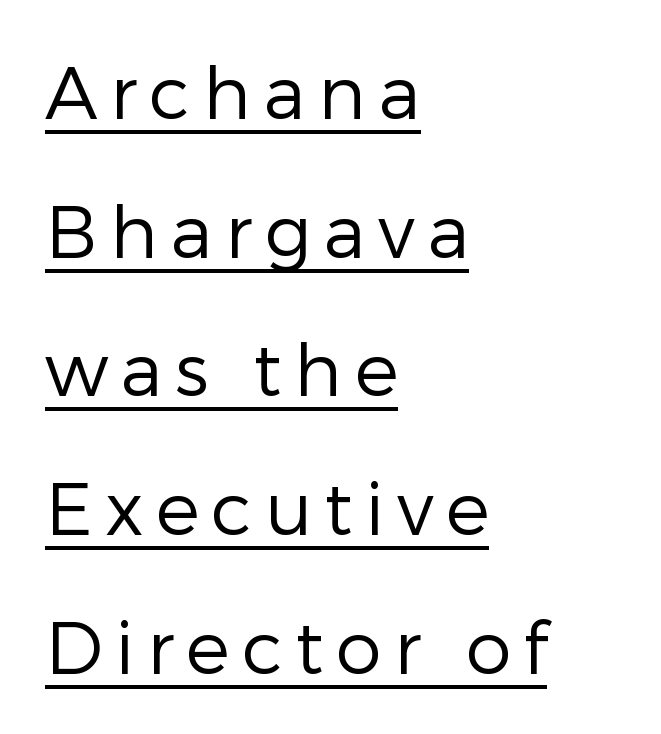
The image shows 73 px regular-weight sans-serif type, upright; set left-aligned, loose line spacing (1.9x), underlined; low stroke contrast and a medium x-height.
